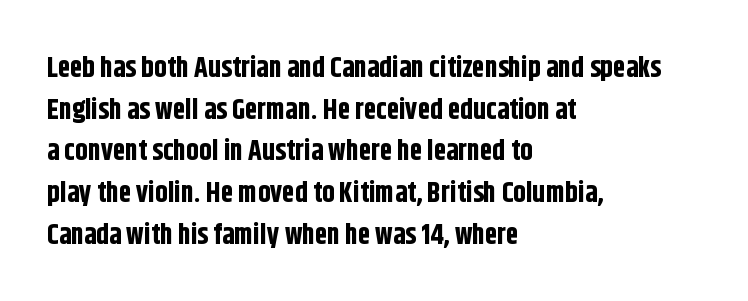
Q: Is the text bold? A: Yes.
Q: Is the text italic (slanted)? A: No, it is upright.
Q: Is the typeface a serif or a sans-serif typeface? A: Sans-serif.
Q: Is the text underlined? A: No.
Q: How is the paragraph aligned? A: Left-aligned.
Q: Is the spacing between letters normal or unusually wide? A: Normal.
Q: Is the spacing between lines tight, normal or loose? A: Normal.
Q: Width (condensed, normal, or wide)? A: Condensed.
Q: Stroke contrast? A: Low.
Q: x-height? A: Large.
Q: Monospaced? A: No.
